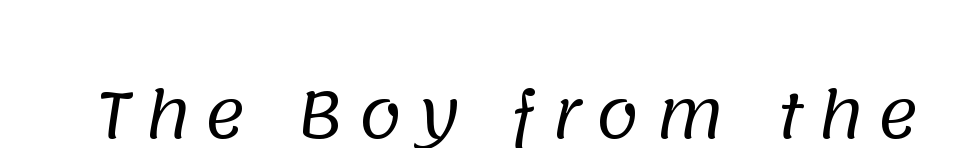
{"serif": "no", "bold": "no", "weight": "regular", "width": "normal", "stroke_contrast": "low", "x_height": "large", "monospaced": "no", "underline": "no", "letter_spacing": "wide", "letter_spacing_em": 0.23, "glyph_px": 63}
